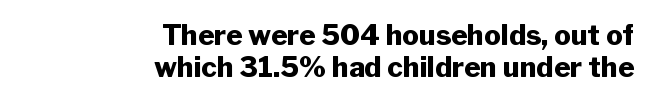
{"serif": "no", "italic": "no", "bold": "yes", "weight": "heavy", "width": "normal", "stroke_contrast": "low", "x_height": "medium", "monospaced": "no", "underline": "no", "align": "right", "line_spacing": "tight", "line_spacing_ratio": 1.13, "letter_spacing": "normal", "letter_spacing_em": 0.0, "glyph_px": 28}
